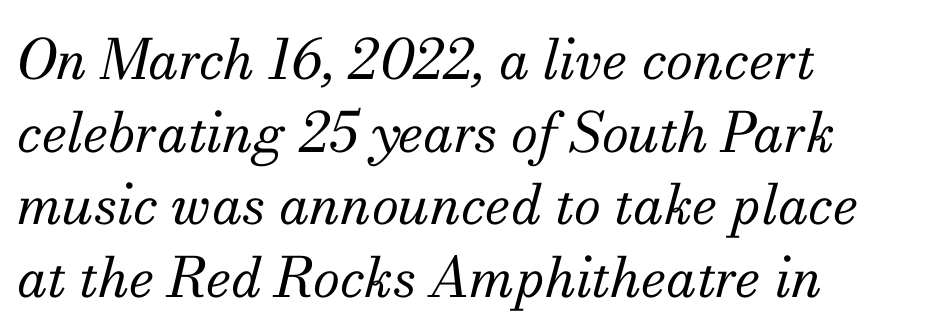
Whoever set this chose a conventional vertical rhythm. The passage shown is typed in a proportional face where columns would drift. The rendering keeps characters at their native spacing. The face used here has a pronounced slope to its letters. Glance below the letters and you will spot only blank space.
